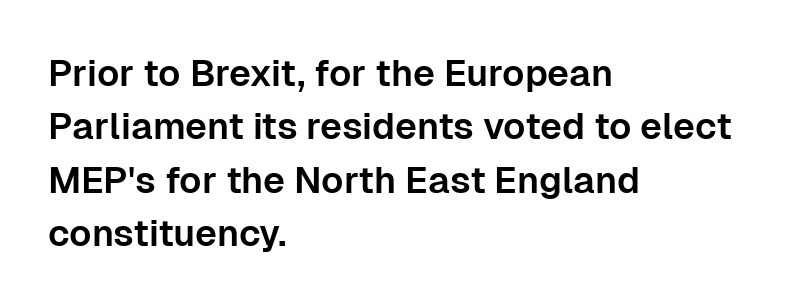
How are the letters spaced? Ordinarily, with no added tracking. The typesetter chose a ragged-right arrangement here. The area under the type is left untouched. This sample uses a sans-serif face. Varying glyph widths throughout — classic text-font behaviour.
